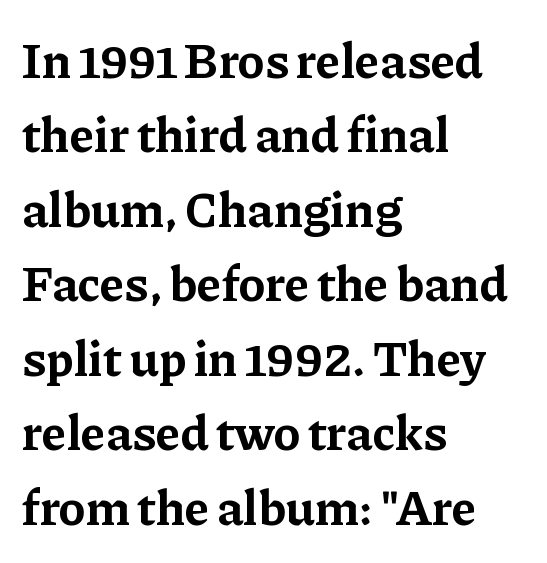
These lines are composed in type with serifs. The characters look thick and weighty, a clear bold. The gaps between neighbouring characters are ordinary and unremarkable. Decoration check: the copy has no underline. Proportional: the letters do not fall into vertical columns.
